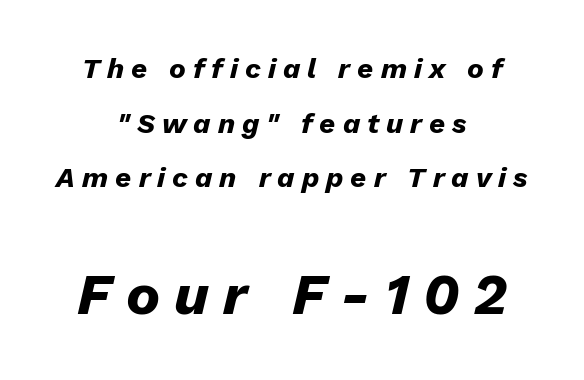
{"italic": "yes", "lean": "right", "slant_degrees": 13, "bold": "yes", "weight": "heavy", "width": "normal", "stroke_contrast": "low", "x_height": "medium", "monospaced": "no", "underline": "no", "align": "center", "line_spacing": "loose", "line_spacing_ratio": 1.95, "letter_spacing": "wide", "letter_spacing_em": 0.25, "larger_block": "second", "size_ratio": 2.04, "glyph_px": 57}
